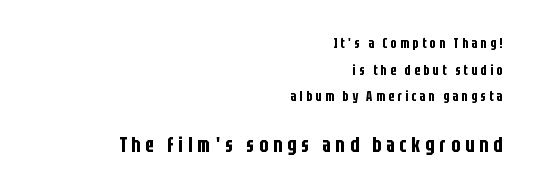
{"italic": "no", "underline": "no", "align": "right", "line_spacing": "loose", "line_spacing_ratio": 1.9, "letter_spacing": "wide", "letter_spacing_em": 0.24, "larger_block": "second", "size_ratio": 1.5, "glyph_px": 21}
